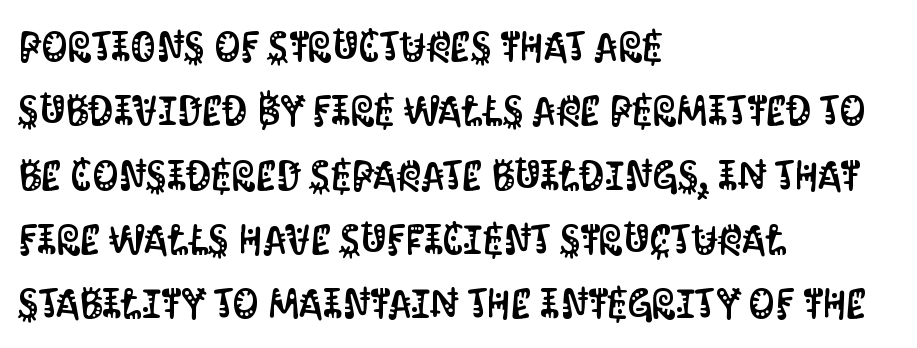
{"serif": "no", "italic": "no", "width": "condensed", "stroke_contrast": "medium", "x_height": "large", "monospaced": "no", "underline": "no", "align": "left", "line_spacing": "normal", "line_spacing_ratio": 1.57, "letter_spacing": "normal", "letter_spacing_em": 0.0, "glyph_px": 41}
